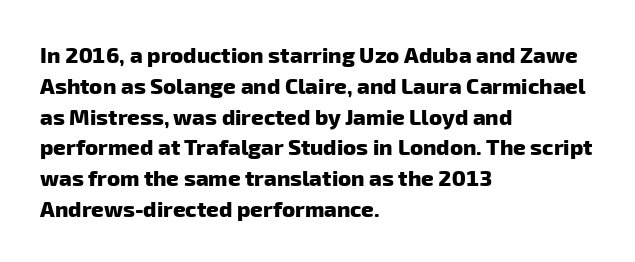
Typesetter's note: full bold, strokes at maximum text heaviness. Line spacing here is normal. Horizontally, the lines are justified to the leading edge only. The type is set solid horizontally, with unmodified tracking.
